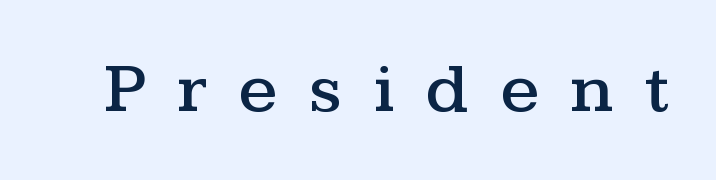
Q: Is the text italic (slanted)? A: No, it is upright.
Q: Is the typeface a serif or a sans-serif typeface? A: Serif.
Q: Is the text underlined? A: No.
Q: Is the spacing between letters normal or unusually wide? A: Unusually wide.
Q: Width (condensed, normal, or wide)? A: Wide.
Q: Stroke contrast? A: Medium.
Q: x-height? A: Medium.
Q: Monospaced? A: No.
